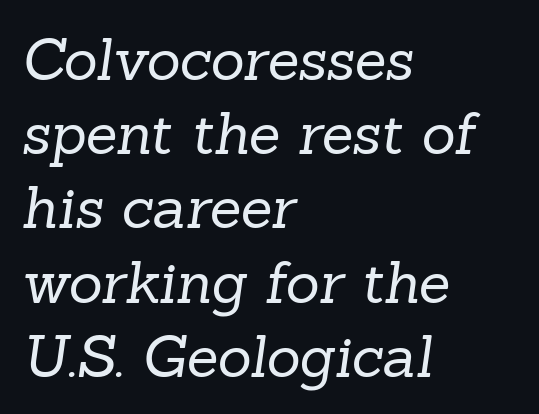
{"serif": "yes", "bold": "no", "weight": "regular", "width": "normal", "stroke_contrast": "low", "x_height": "medium", "monospaced": "no", "underline": "no", "align": "left", "line_spacing": "normal", "line_spacing_ratio": 1.28, "letter_spacing": "normal", "letter_spacing_em": 0.0, "glyph_px": 58}
